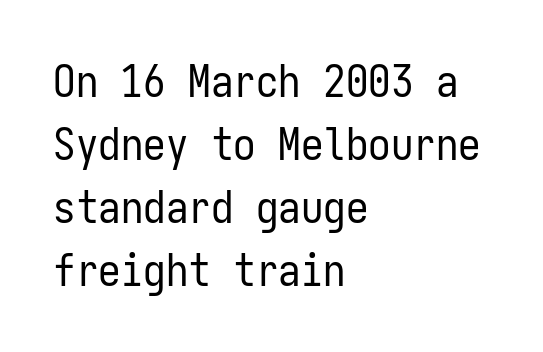
Q: Is the text bold? A: No.
Q: Is the text italic (slanted)? A: No, it is upright.
Q: Is the typeface a serif or a sans-serif typeface? A: Sans-serif.
Q: Is the text underlined? A: No.
Q: How is the paragraph aligned? A: Left-aligned.
Q: Is the spacing between letters normal or unusually wide? A: Normal.
Q: Is the spacing between lines tight, normal or loose? A: Normal.
Q: Width (condensed, normal, or wide)? A: Condensed.
Q: Stroke contrast? A: Low.
Q: x-height? A: Medium.
Q: Monospaced? A: Yes.
